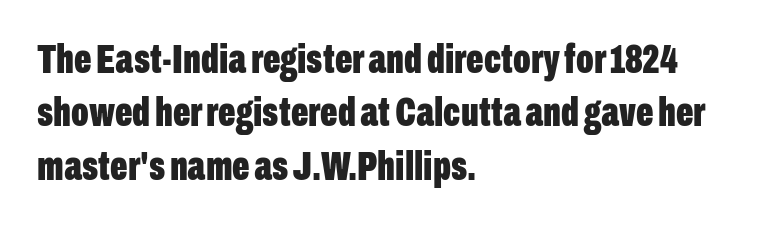
The image shows 41 px bold, condensed sans-serif type, upright; set left-aligned, normal line spacing (1.3x), normal letter spacing, not underlined; low stroke contrast and a medium x-height.
